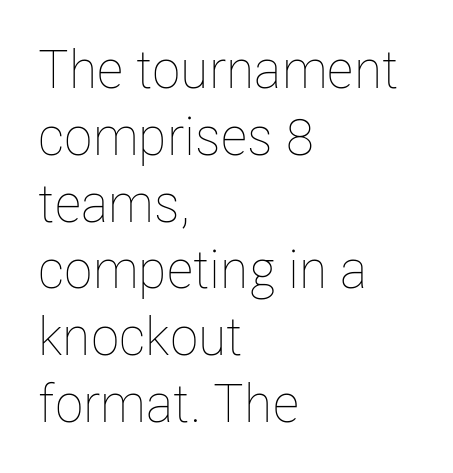
{"italic": "no", "bold": "no", "weight": "thin", "width": "condensed", "stroke_contrast": "low", "x_height": "medium", "monospaced": "no", "underline": "no", "align": "left", "line_spacing": "normal", "line_spacing_ratio": 1.26, "letter_spacing": "normal", "letter_spacing_em": 0.0, "glyph_px": 53}
